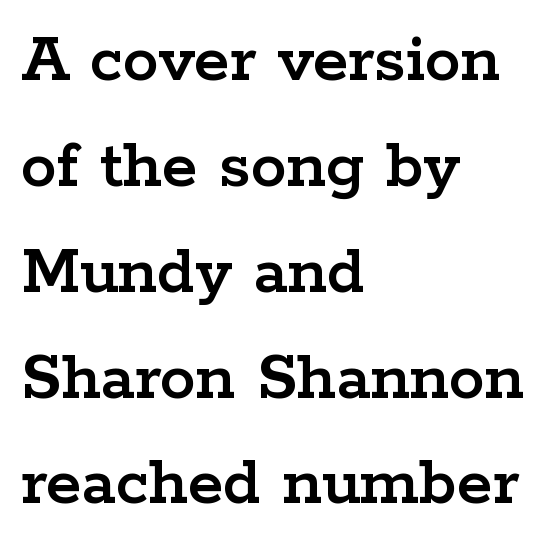
The image shows 72 px wide serif type, upright; set left-aligned, normal line spacing (1.47x), normal letter spacing, not underlined; low stroke contrast and a medium x-height.
